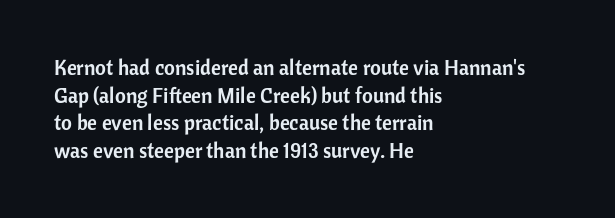
Q: Is the text italic (slanted)? A: No, it is upright.
Q: Is the text underlined? A: No.
Q: How is the paragraph aligned? A: Left-aligned.
Q: Is the spacing between letters normal or unusually wide? A: Normal.
Q: Is the spacing between lines tight, normal or loose? A: Normal.
